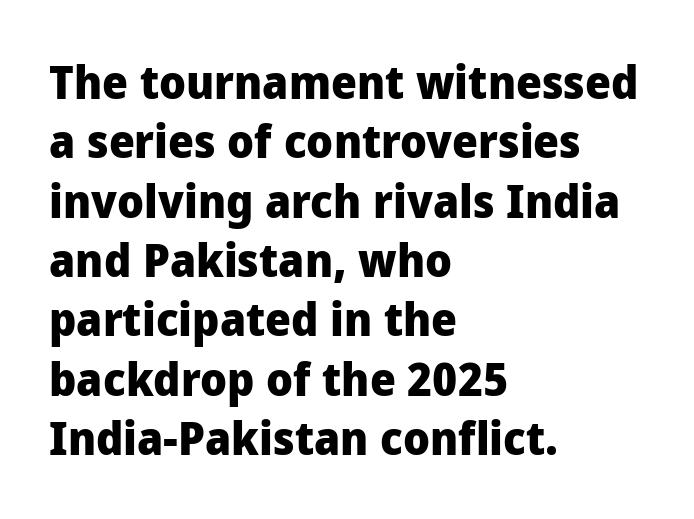
The block of text has a typical density, with ordinary space between rows. Looks like regular typesetting: each glyph gets only the width it needs. I'd describe the lettering as bold — thick and assertive. Posture: upright roman.
